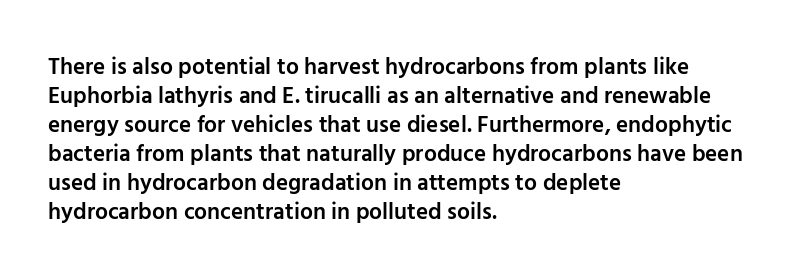
The image shows 23 px text type, upright; set left-aligned, normal line spacing (1.26x), normal letter spacing, not underlined.
